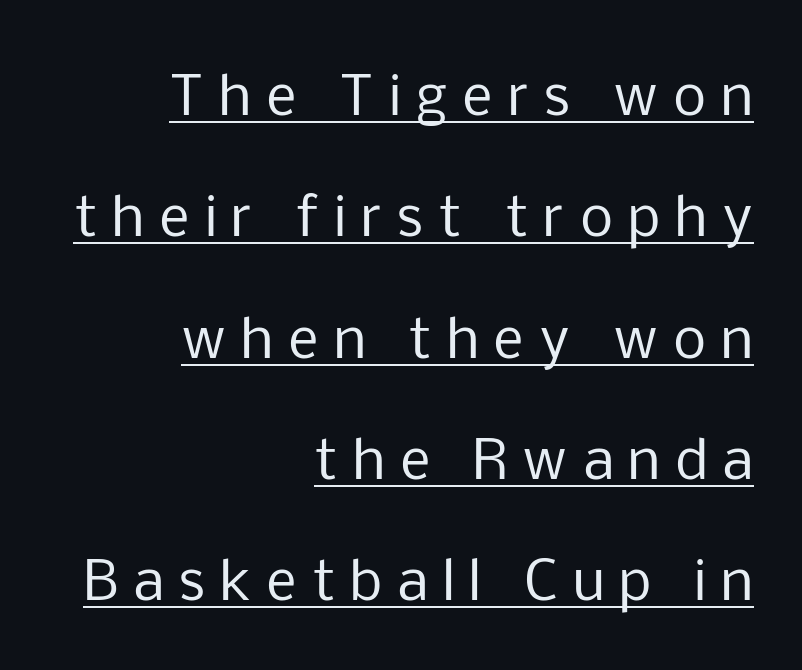
Line spacing here is loose. This reads as an unemphasized weight, regular at the heaviest. Nothing sits at the stroke ends, so this counts as sans-serif. A flush-right, rag-left setting is used for this passage.
